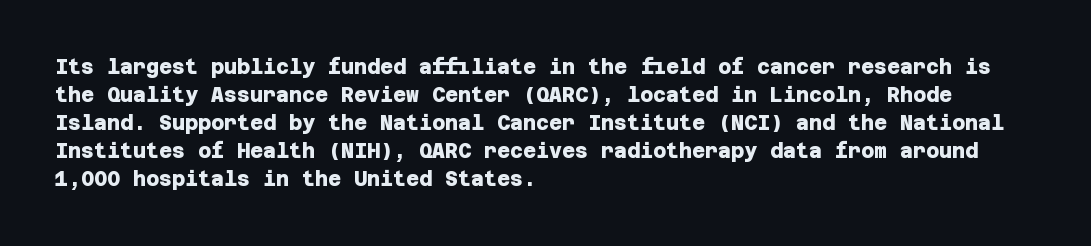
{"bold": "yes", "underline": "no", "align": "left", "line_spacing": "normal", "line_spacing_ratio": 1.4, "letter_spacing": "normal", "letter_spacing_em": 0.0, "glyph_px": 20}
